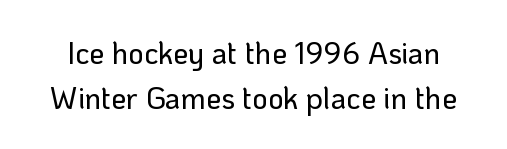
{"serif": "no", "italic": "no", "width": "normal", "stroke_contrast": "low", "x_height": "medium", "monospaced": "no", "underline": "no", "line_spacing": "normal", "line_spacing_ratio": 1.5, "letter_spacing": "normal", "letter_spacing_em": 0.0, "glyph_px": 30}
